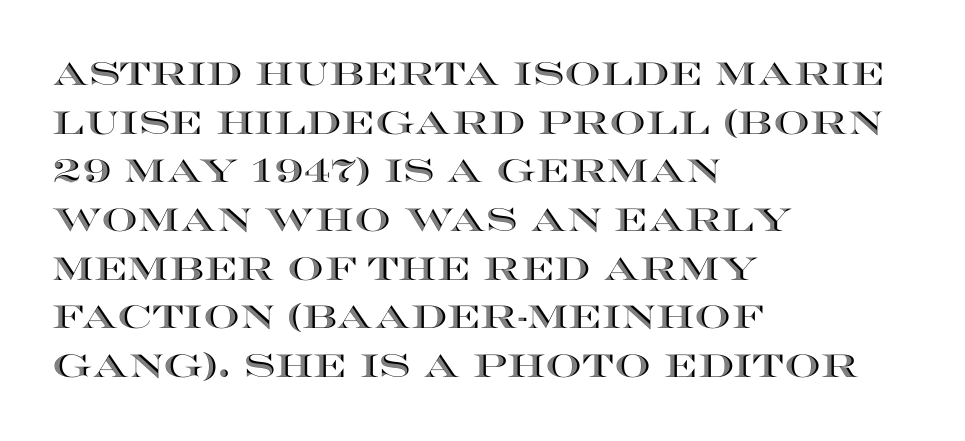
Q: Is the text italic (slanted)? A: No, it is upright.
Q: Is the text underlined? A: No.
Q: How is the paragraph aligned? A: Left-aligned.
Q: Is the spacing between letters normal or unusually wide? A: Normal.
Q: Is the spacing between lines tight, normal or loose? A: Normal.
Q: Width (condensed, normal, or wide)? A: Wide.
Q: x-height? A: Large.
Q: Monospaced? A: No.
